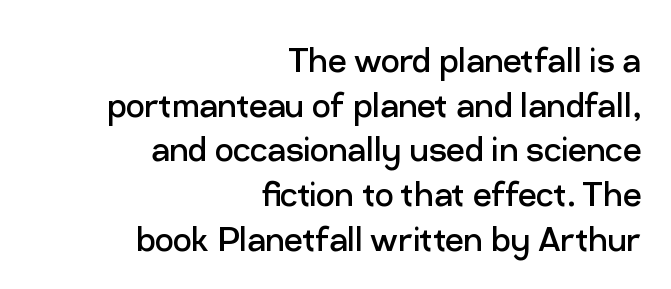
{"serif": "no", "italic": "no", "bold": "no", "weight": "regular", "width": "normal", "stroke_contrast": "low", "x_height": "medium", "monospaced": "no", "underline": "no", "align": "right", "line_spacing": "tight", "line_spacing_ratio": 1.09, "letter_spacing": "normal", "letter_spacing_em": 0.0, "glyph_px": 41}
